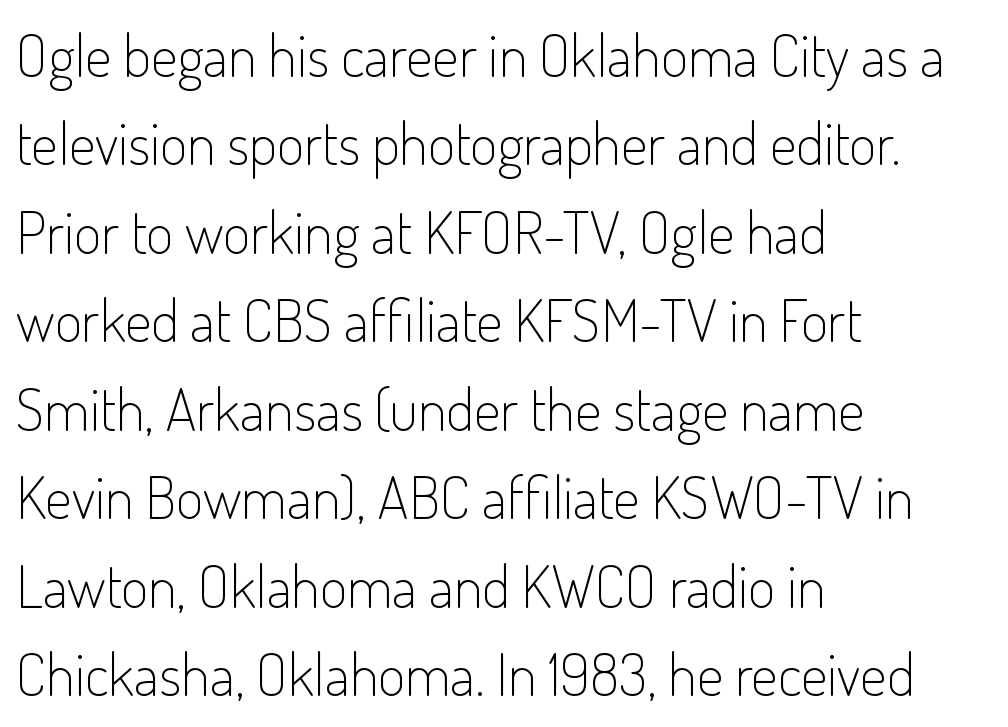
Q: Is the text bold? A: No.
Q: Is the text italic (slanted)? A: No, it is upright.
Q: Is the typeface a serif or a sans-serif typeface? A: Sans-serif.
Q: Is the text underlined? A: No.
Q: How is the paragraph aligned? A: Left-aligned.
Q: Is the spacing between letters normal or unusually wide? A: Normal.
Q: Is the spacing between lines tight, normal or loose? A: Normal.
Q: Width (condensed, normal, or wide)? A: Condensed.
Q: Stroke contrast? A: Low.
Q: x-height? A: Small.
Q: Monospaced? A: No.
